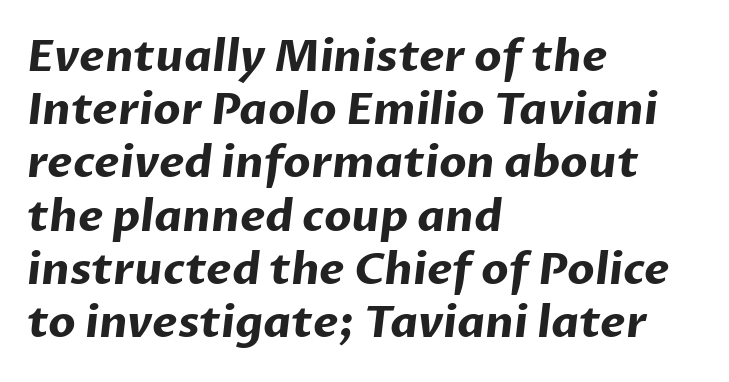
Q: Is the text bold? A: Yes.
Q: Is the typeface a serif or a sans-serif typeface? A: Sans-serif.
Q: Is the text underlined? A: No.
Q: How is the paragraph aligned? A: Left-aligned.
Q: Is the spacing between letters normal or unusually wide? A: Normal.
Q: Width (condensed, normal, or wide)? A: Normal.
Q: Stroke contrast? A: Low.
Q: x-height? A: Medium.
Q: Monospaced? A: No.
